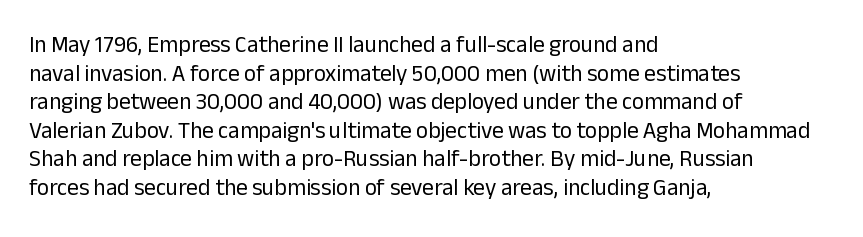
Beneath every word, the page is bare. On a weight scale, this lands at 450 or below. Look at the tracking — it's just the regular setting, nothing added. The typesetter chose a ragged-right arrangement here. Upright lettering throughout.
